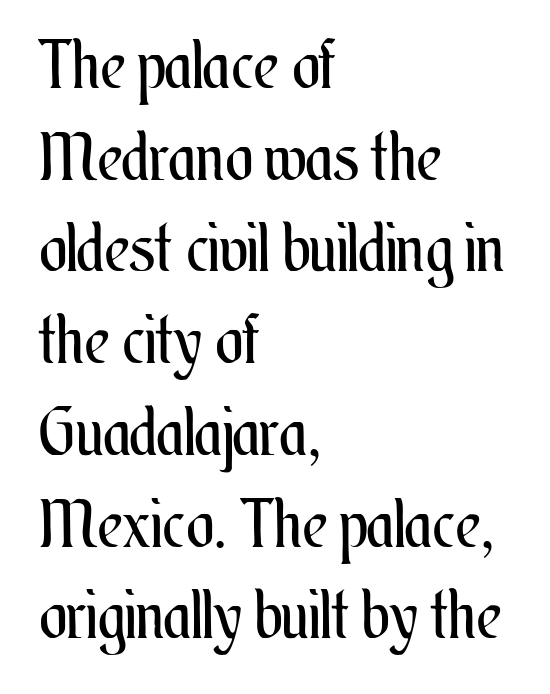
{"italic": "no", "bold": "no", "weight": "regular", "width": "condensed", "stroke_contrast": "medium", "x_height": "small", "monospaced": "no", "underline": "no", "align": "left", "line_spacing": "normal", "line_spacing_ratio": 1.39, "letter_spacing": "normal", "letter_spacing_em": 0.0, "glyph_px": 66}
